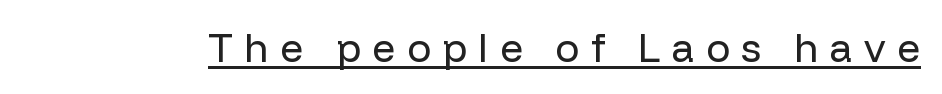
Q: Is the text bold? A: No.
Q: Is the text italic (slanted)? A: No, it is upright.
Q: Is the typeface a serif or a sans-serif typeface? A: Sans-serif.
Q: Is the text underlined? A: Yes.
Q: Is the spacing between letters normal or unusually wide? A: Unusually wide.
Q: Width (condensed, normal, or wide)? A: Normal.
Q: Stroke contrast? A: Low.
Q: x-height? A: Medium.
Q: Monospaced? A: No.
